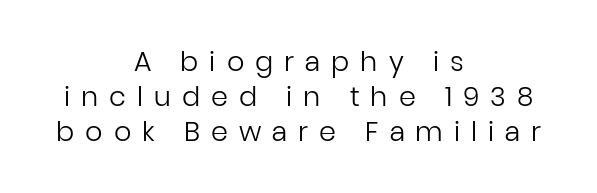
The image shows 27 px text type, upright; set centered, normal line spacing (1.29x), unusually wide letter spacing (+0.41 em), not underlined.
